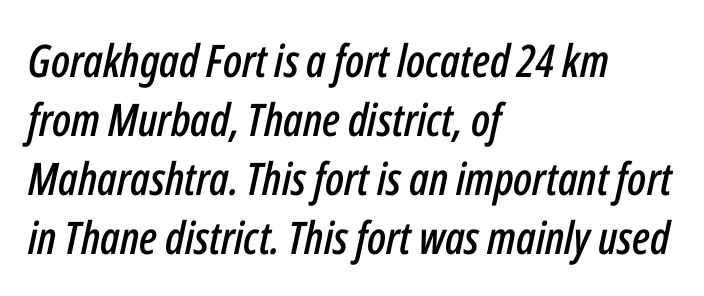
Evenly set lines give the paragraph a standard silhouette. The text block is weighted toward the left margin, trailing off unevenly rightward. Character widths vary here, with narrow letters taking less room than wide ones. Has an underline been added? It has not. The text carries the slant typical of an italic or oblique font.
